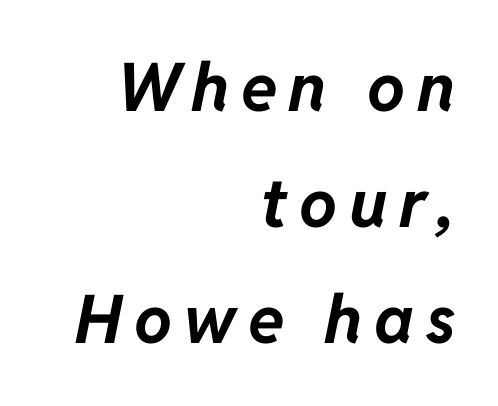
The image shows 67 px bold type, italic (leaning right); set right-aligned, line spacing 1.73x, not underlined; low stroke contrast and a medium x-height.
